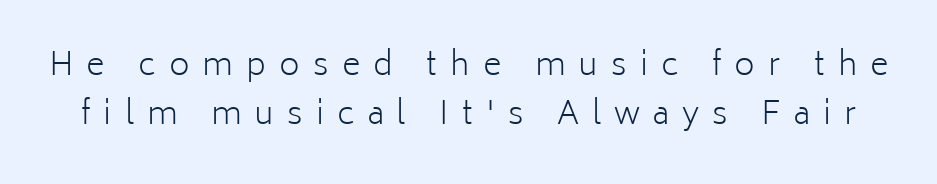
The image shows 32 px light sans-serif type, upright; set normal line spacing (1.53x), unusually wide letter spacing (+0.41 em), not underlined; low stroke contrast and a medium x-height.
